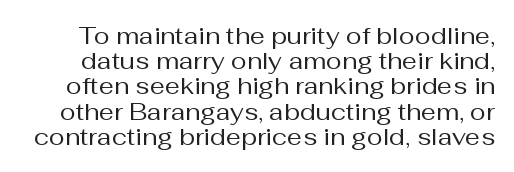
The image shows 24 px text type, upright; set tight line spacing (1.05x), normal letter spacing, not underlined.
